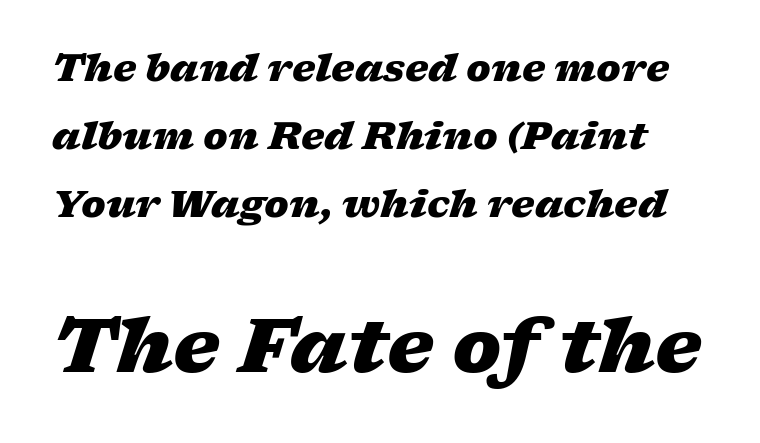
The image shows 74 px heavy, wide type, italic (leaning right); set line spacing 1.84x, normal letter spacing, not underlined; the second (bottom) block is 2.0x larger; low stroke contrast and a medium x-height.
